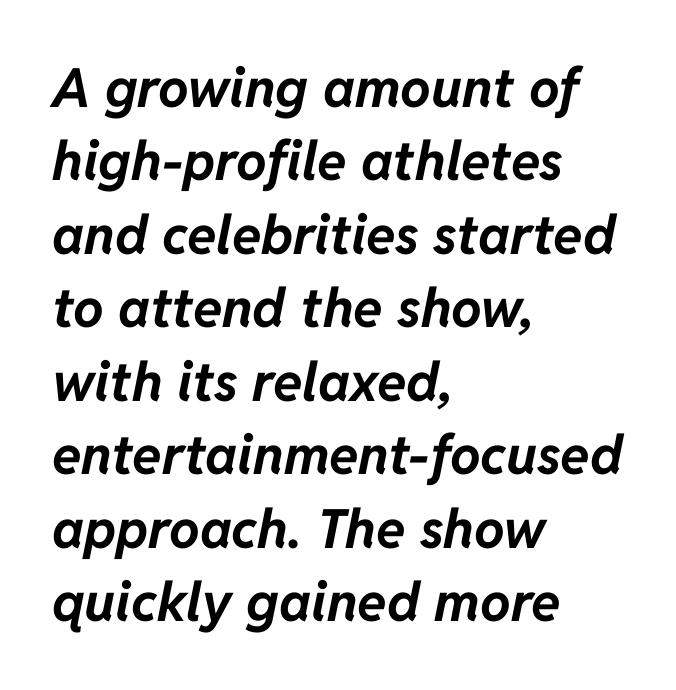
{"italic": "yes", "lean": "right", "slant_degrees": 11, "bold": "yes", "weight": "bold", "width": "normal", "stroke_contrast": "low", "x_height": "medium", "monospaced": "no", "underline": "no", "align": "left", "line_spacing": "normal", "line_spacing_ratio": 1.36, "letter_spacing": "normal", "letter_spacing_em": 0.0, "glyph_px": 54}
